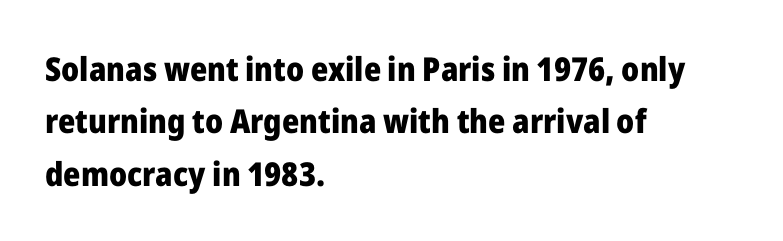
Q: Is the text bold? A: Yes.
Q: Is the text italic (slanted)? A: No, it is upright.
Q: Is the typeface a serif or a sans-serif typeface? A: Sans-serif.
Q: Is the text underlined? A: No.
Q: How is the paragraph aligned? A: Left-aligned.
Q: Is the spacing between letters normal or unusually wide? A: Normal.
Q: Is the spacing between lines tight, normal or loose? A: Normal.
Q: Width (condensed, normal, or wide)? A: Normal.
Q: Stroke contrast? A: Low.
Q: x-height? A: Medium.
Q: Monospaced? A: No.
